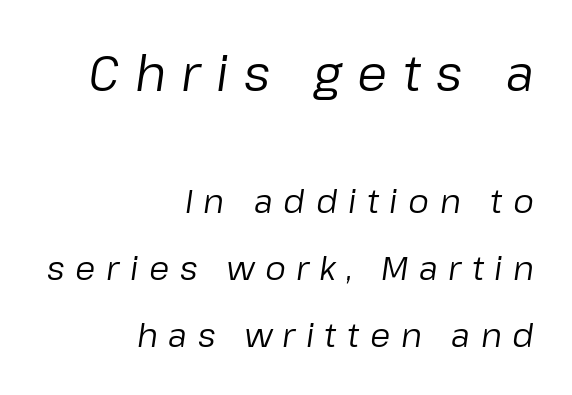
{"italic": "yes", "lean": "right", "slant_degrees": 8, "bold": "no", "weight": "regular", "width": "normal", "stroke_contrast": "low", "x_height": "medium", "monospaced": "no", "underline": "no", "align": "right", "line_spacing": "loose", "line_spacing_ratio": 2.03, "letter_spacing": "wide", "letter_spacing_em": 0.32, "larger_block": "first", "size_ratio": 1.48, "glyph_px": 49}
